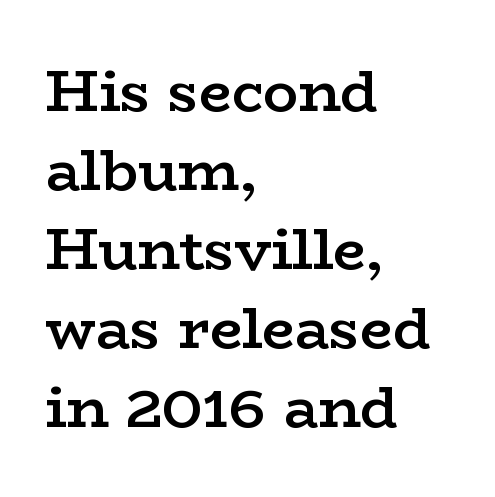
The image shows 58 px semibold, wide serif type, upright; set left-aligned, normal line spacing (1.36x), normal letter spacing, not underlined; low stroke contrast and a medium x-height.
